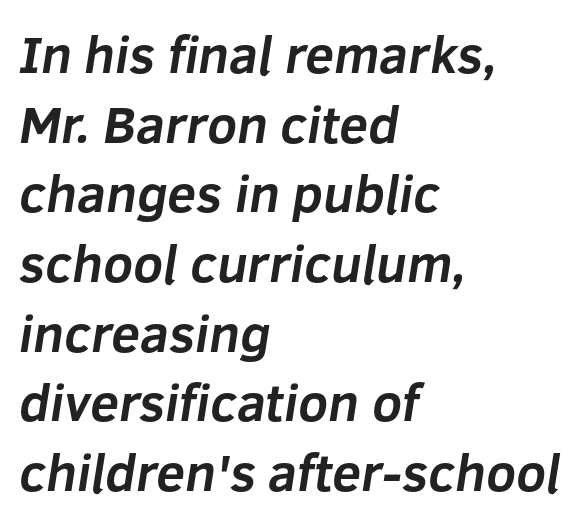
The ragged edge is on the right, which tells us the setting is flush left. Caption: standard tracking, unaltered. Each letter's strokes conclude bluntly, with no projecting serifs. The rendering uses natural spacing where letterforms have individual widths.
